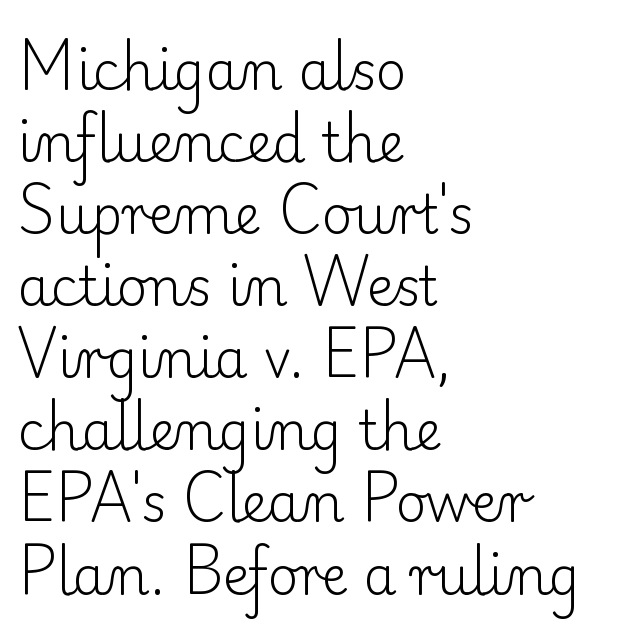
{"italic": "no", "bold": "no", "weight": "light", "width": "normal", "stroke_contrast": "low", "x_height": "small", "monospaced": "no", "underline": "no", "align": "left", "line_spacing": "normal", "line_spacing_ratio": 1.36, "letter_spacing": "normal", "letter_spacing_em": 0.0, "glyph_px": 53}
